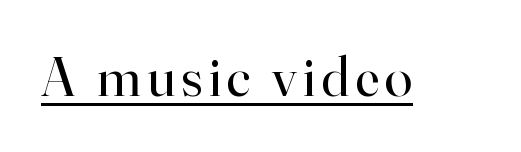
The letters stand upright; this is a roman face. I'd call this a serif setting — the letters wear small feet. Like a heading marked for emphasis, these lines bear an underscore. The passage shown is not bold in any degree. The rendering uses natural spacing where letterforms have individual widths.
